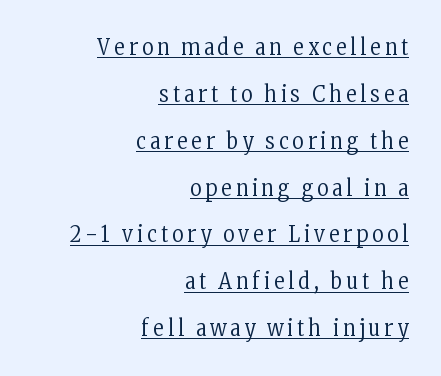
Q: Is the text bold? A: No.
Q: Is the text italic (slanted)? A: No, it is upright.
Q: Is the text underlined? A: Yes.
Q: How is the paragraph aligned? A: Right-aligned.
Q: Is the spacing between lines tight, normal or loose? A: Loose.
